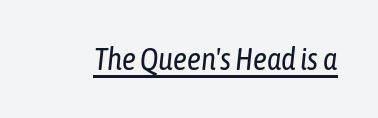
{"italic": "yes", "lean": "right", "slant_degrees": 6, "bold": "no", "weight": "regular", "width": "condensed", "stroke_contrast": "low", "x_height": "medium", "monospaced": "no", "underline": "yes", "letter_spacing": "normal", "letter_spacing_em": 0.0, "glyph_px": 31}
